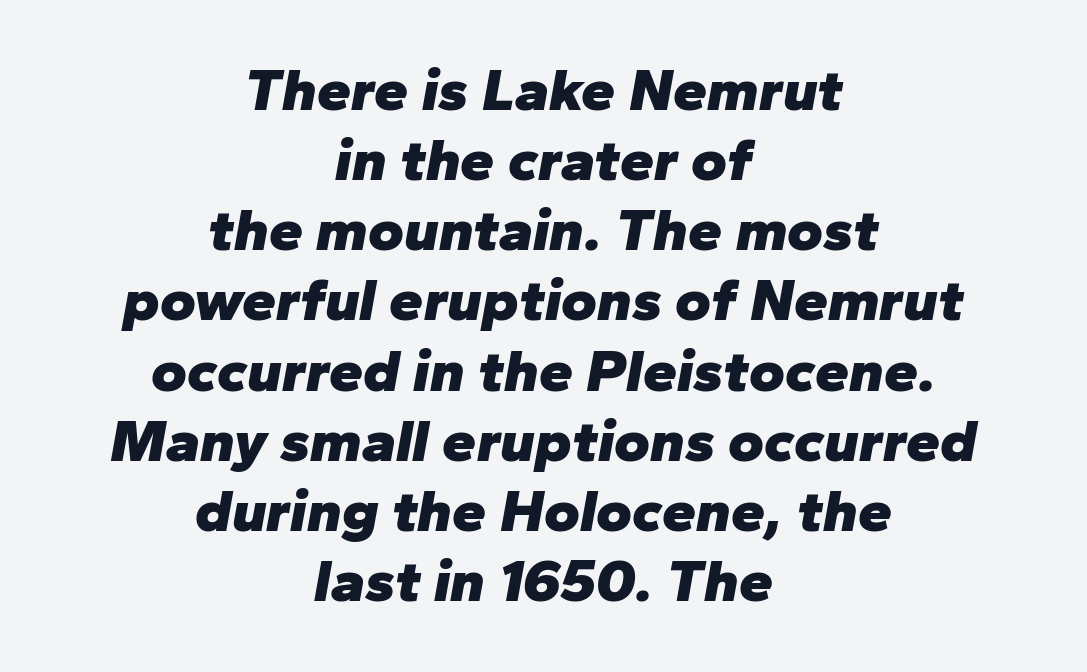
The glyphs have the mass of a bold cut. If you folded the block vertically in half, each line would mirror itself in length. Notice how the stems are inclined rather than vertical — that's the hallmark of italics. Horizontal bands of white between lines are thin slivers. Character widths vary here, with narrow letters taking less room than wide ones. The zone under the glyphs is completely vacant.
